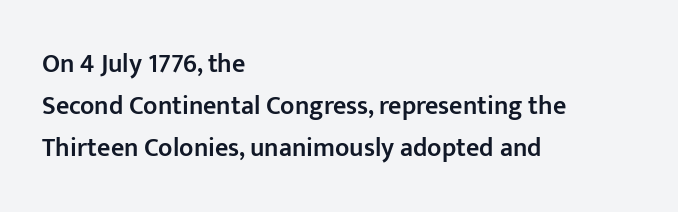
Glyph-to-glyph distance matches everyday printed text. Is there much room between lines? A standard amount, neither cramped nor airy. No italicization has been applied; the sample stays upright. Caption: semibold face, moderately heavy strokes. Descenders are the only things crossing below the line.
